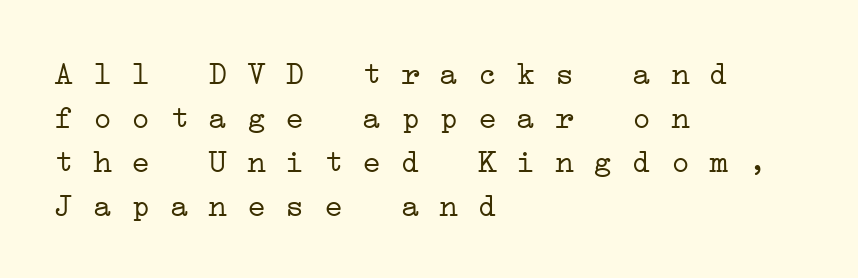
{"serif": "yes", "bold": "no", "weight": "light", "width": "wide", "stroke_contrast": "low", "x_height": "medium", "monospaced": "yes", "underline": "no", "align": "left", "line_spacing": "normal", "line_spacing_ratio": 1.38, "letter_spacing": "normal", "letter_spacing_em": 0.0, "glyph_px": 32}
